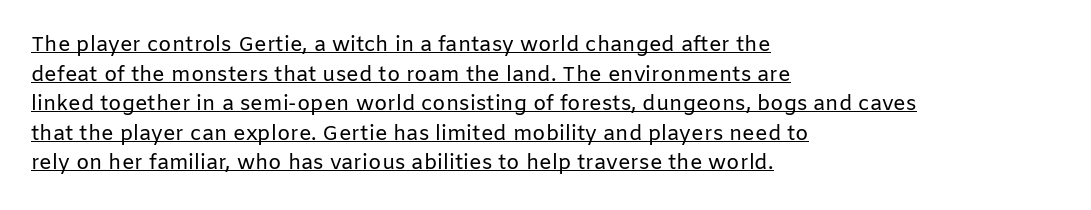
The image shows 21 px text type, upright; set left-aligned, normal line spacing (1.41x), normal letter spacing, underlined.
